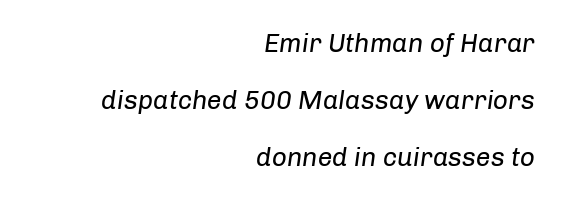
Q: Is the text bold? A: No.
Q: Is the text italic (slanted)? A: Yes, it leans right by about 8 degrees.
Q: Is the text underlined? A: No.
Q: How is the paragraph aligned? A: Right-aligned.
Q: Is the spacing between letters normal or unusually wide? A: Normal.
Q: Is the spacing between lines tight, normal or loose? A: Loose.
